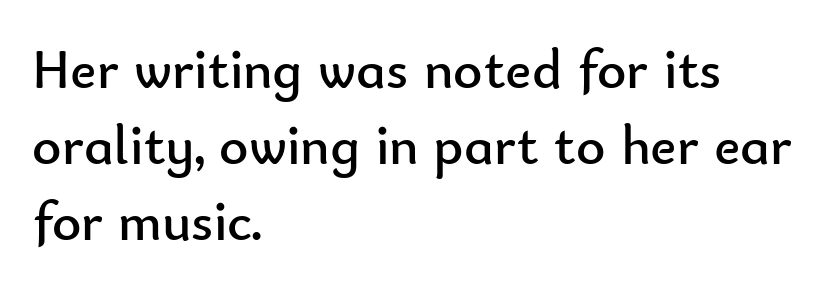
The image shows 56 px regular-weight sans-serif type, upright; set left-aligned, normal line spacing (1.36x), normal letter spacing, not underlined; low stroke contrast and a small x-height.
